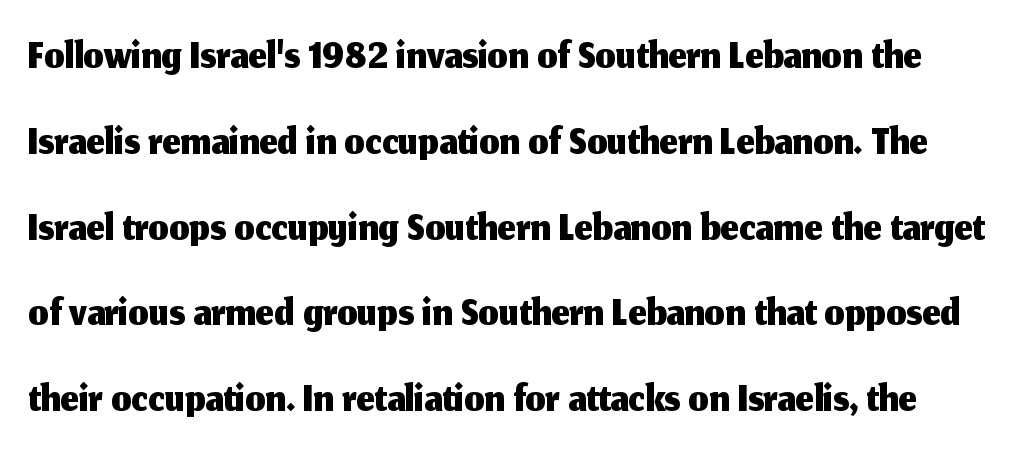
{"serif": "no", "italic": "no", "width": "normal", "stroke_contrast": "medium", "x_height": "medium", "monospaced": "no", "underline": "no", "line_spacing": "normal", "line_spacing_ratio": 1.34, "letter_spacing": "normal", "letter_spacing_em": 0.0, "glyph_px": 64}
